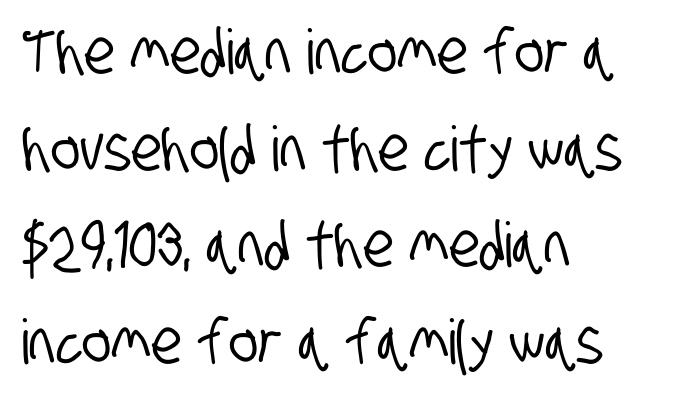
The image shows 62 px condensed sans-serif type; set left-aligned, normal line spacing (1.56x), normal letter spacing, not underlined; low stroke contrast and a large x-height.
